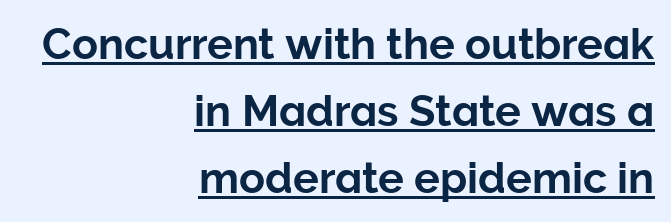
{"serif": "no", "italic": "no", "width": "normal", "stroke_contrast": "low", "x_height": "medium", "monospaced": "no", "underline": "yes", "align": "right", "line_spacing": "normal", "line_spacing_ratio": 1.56, "letter_spacing": "normal", "letter_spacing_em": 0.0, "glyph_px": 43}
